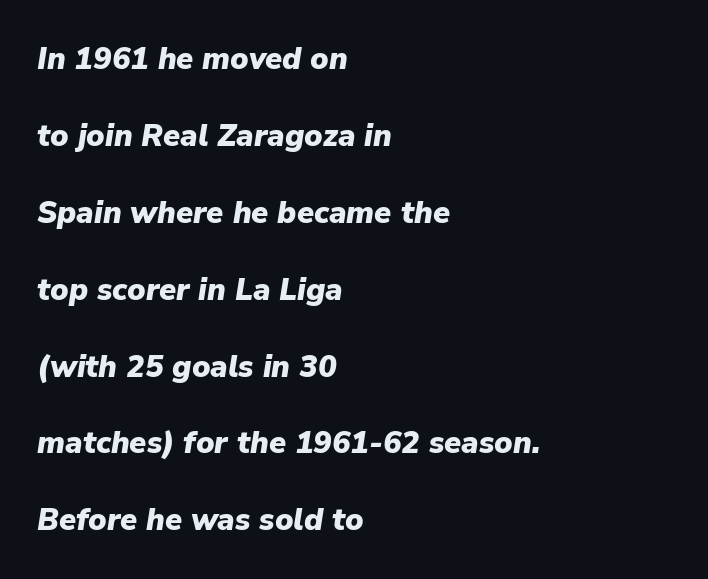
This sample has the flowing, uneven cadence of proportional lettering. This block would shrink considerably if given ordinary leading; it's expanded now. Line starts are locked; line ends wander. Glyph-to-glyph distance matches everyday printed text. Unmarked baselines from the first word to the last.
